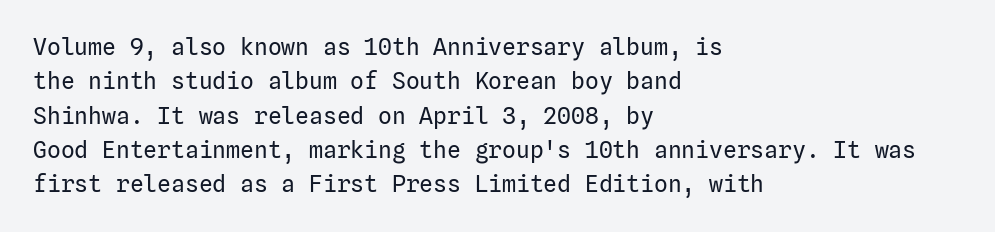
The image shows 23 px text type, upright; set left-aligned, normal line spacing (1.49x), normal letter spacing, not underlined.
